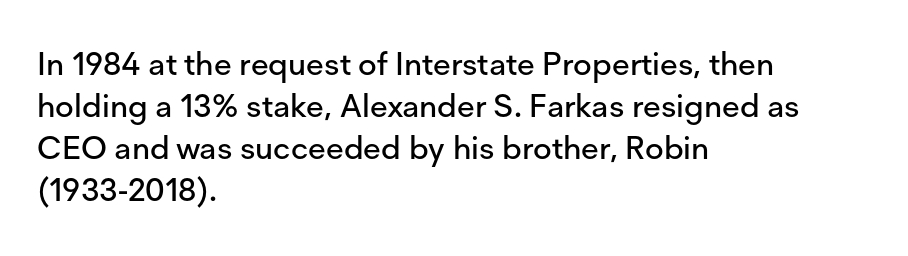
Q: Is the text italic (slanted)? A: No, it is upright.
Q: Is the typeface a serif or a sans-serif typeface? A: Sans-serif.
Q: Is the text underlined? A: No.
Q: How is the paragraph aligned? A: Left-aligned.
Q: Is the spacing between letters normal or unusually wide? A: Normal.
Q: Is the spacing between lines tight, normal or loose? A: Normal.
Q: Width (condensed, normal, or wide)? A: Normal.
Q: Stroke contrast? A: Low.
Q: x-height? A: Medium.
Q: Monospaced? A: No.
